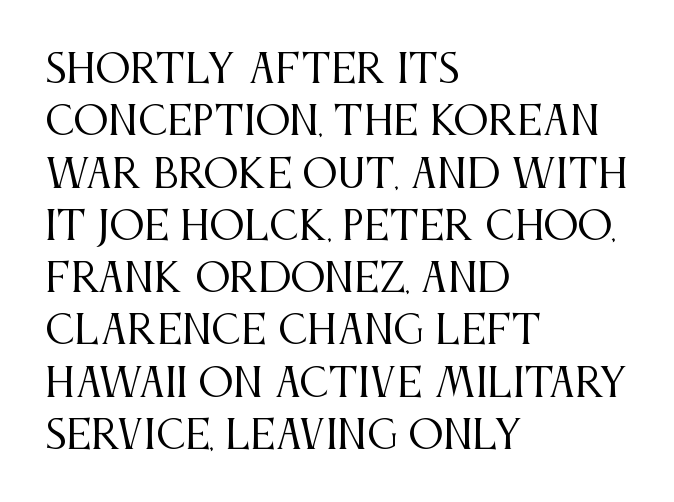
The image shows 39 px regular-weight, condensed serif type, upright; set left-aligned, normal line spacing (1.34x), normal letter spacing, not underlined; medium stroke contrast and a large x-height.
